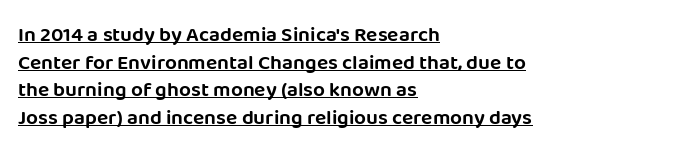
Q: Is the text italic (slanted)? A: No, it is upright.
Q: Is the text underlined? A: Yes.
Q: How is the paragraph aligned? A: Left-aligned.
Q: Is the spacing between letters normal or unusually wide? A: Normal.
Q: Is the spacing between lines tight, normal or loose? A: Normal.
